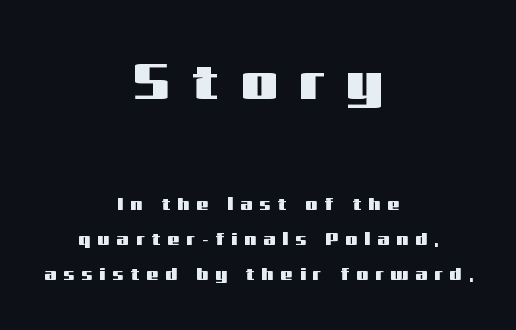
Q: Is the text italic (slanted)? A: No, it is upright.
Q: Is the typeface a serif or a sans-serif typeface? A: Sans-serif.
Q: Is the text underlined? A: No.
Q: How is the paragraph aligned? A: Centered.
Q: Is the spacing between letters normal or unusually wide? A: Unusually wide.
Q: Is the spacing between lines tight, normal or loose? A: Loose.
Q: Which block of text is set in a larger size, the first (top) or the second (bottom)? A: The first (top) one.
Q: Width (condensed, normal, or wide)? A: Wide.
Q: Stroke contrast? A: Medium.
Q: x-height? A: Medium.
Q: Monospaced? A: No.
